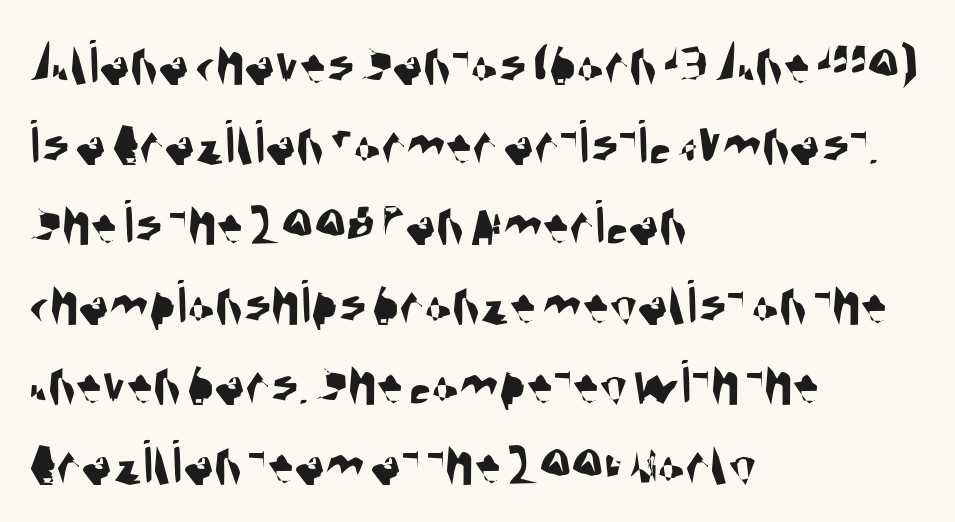
The image shows 64 px condensed sans-serif type; set left-aligned, normal line spacing (1.25x), normal letter spacing, not underlined; medium stroke contrast and a large x-height.
